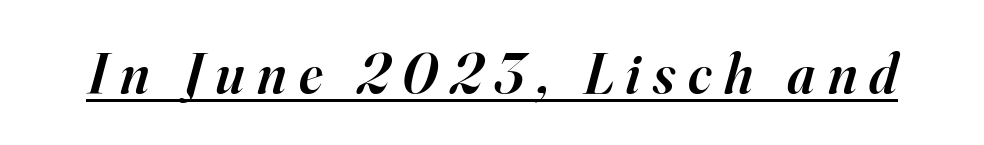
Honestly, the underline is the first thing you notice here. The face used here is a semibold: visibly heavier than regular, lighter than bold. The passage shown is typed in a proportional face where columns would drift. In terms of letterspacing, this is a distinctly airy, spread setting. An italicized treatment has been applied to the whole sample.
